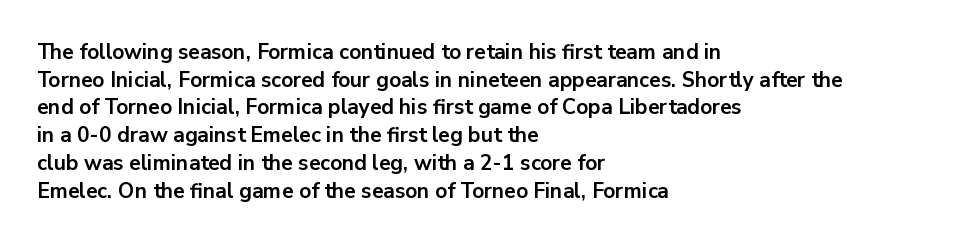
{"italic": "no", "bold": "yes", "underline": "no", "align": "left", "line_spacing": "normal", "line_spacing_ratio": 1.32, "letter_spacing": "normal", "letter_spacing_em": 0.0, "glyph_px": 21}
